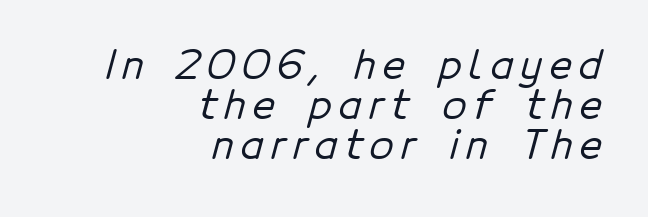
Q: Is the typeface a serif or a sans-serif typeface? A: Sans-serif.
Q: Is the text underlined? A: No.
Q: How is the paragraph aligned? A: Right-aligned.
Q: Is the spacing between lines tight, normal or loose? A: Tight.
Q: Width (condensed, normal, or wide)? A: Normal.
Q: Stroke contrast? A: Low.
Q: x-height? A: Medium.
Q: Monospaced? A: No.
